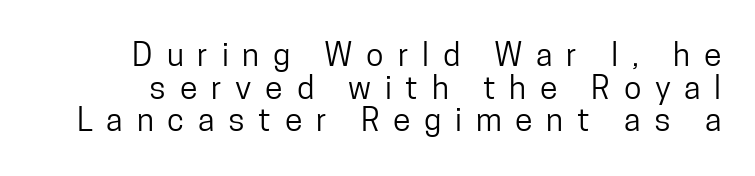
The image shows 32 px condensed sans-serif type, upright; set tight line spacing (1.02x), unusually wide letter spacing (+0.43 em), not underlined; low stroke contrast and a medium x-height.
